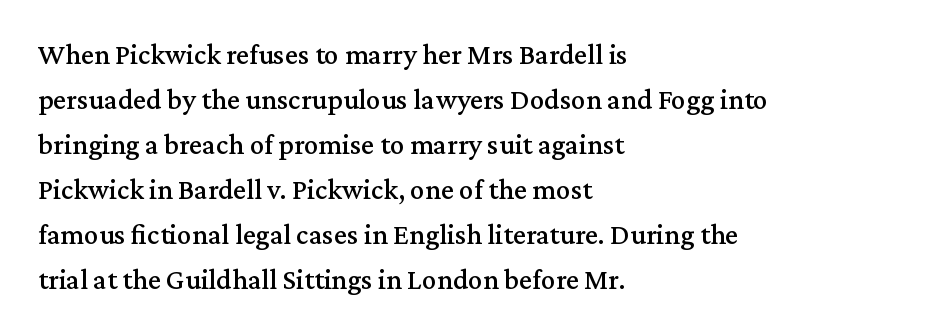
The image shows 29 px serif type, upright; set left-aligned, normal line spacing (1.55x), normal letter spacing, not underlined; medium stroke contrast and a medium x-height.
